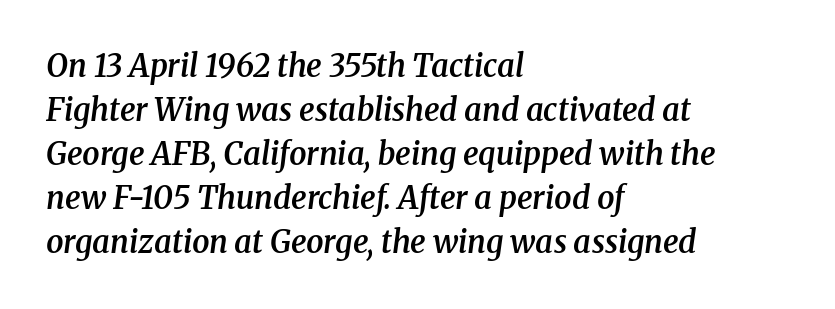
{"serif": "yes", "italic": "yes", "lean": "right", "slant_degrees": 8, "bold": "semi", "weight": "semibold", "width": "normal", "stroke_contrast": "medium", "x_height": "medium", "monospaced": "no", "underline": "no", "align": "left", "line_spacing": "normal", "line_spacing_ratio": 1.42, "letter_spacing": "normal", "letter_spacing_em": 0.0, "glyph_px": 31}
